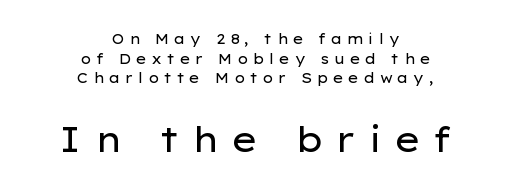
Q: Is the text bold? A: No.
Q: Is the text italic (slanted)? A: No, it is upright.
Q: Is the typeface a serif or a sans-serif typeface? A: Sans-serif.
Q: Is the text underlined? A: No.
Q: How is the paragraph aligned? A: Centered.
Q: Is the spacing between letters normal or unusually wide? A: Unusually wide.
Q: Is the spacing between lines tight, normal or loose? A: Normal.
Q: Which block of text is set in a larger size, the first (top) or the second (bottom)? A: The second (bottom) one.
Q: Width (condensed, normal, or wide)? A: Wide.
Q: Stroke contrast? A: Low.
Q: x-height? A: Medium.
Q: Monospaced? A: No.
